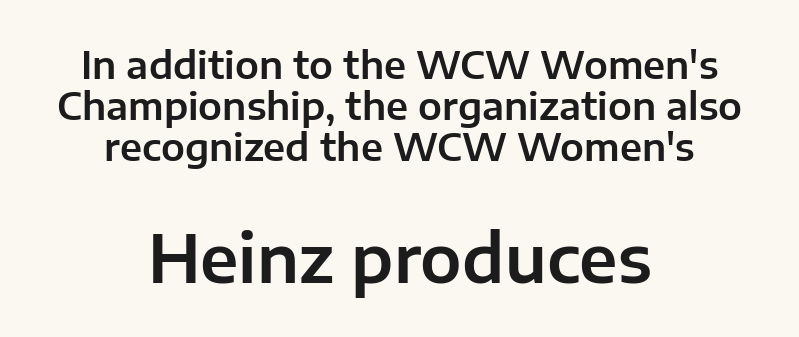
The image shows 66 px sans-serif type, upright; set centered, tight line spacing (1.08x), normal letter spacing, not underlined; the second (bottom) block is 1.74x larger; low stroke contrast and a medium x-height.
